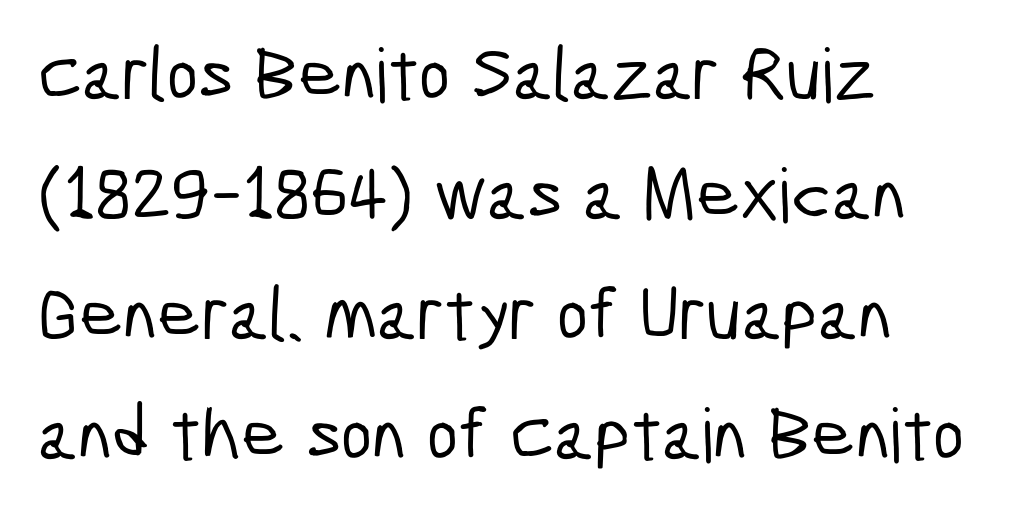
Q: Is the typeface a serif or a sans-serif typeface? A: Sans-serif.
Q: Is the text underlined? A: No.
Q: How is the paragraph aligned? A: Left-aligned.
Q: Is the spacing between letters normal or unusually wide? A: Normal.
Q: Is the spacing between lines tight, normal or loose? A: Normal.
Q: Width (condensed, normal, or wide)? A: Condensed.
Q: Stroke contrast? A: Low.
Q: x-height? A: Medium.
Q: Monospaced? A: No.
